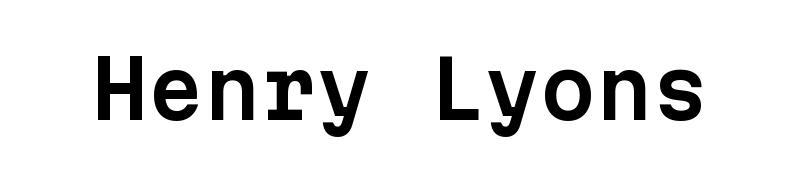
{"serif": "no", "italic": "no", "width": "normal", "stroke_contrast": "low", "x_height": "medium", "monospaced": "yes", "underline": "no", "letter_spacing": "normal", "letter_spacing_em": 0.0, "glyph_px": 80}
